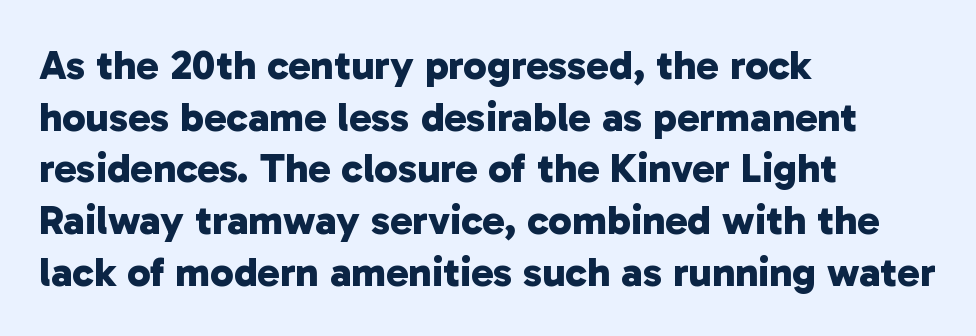
{"serif": "no", "bold": "yes", "weight": "bold", "width": "normal", "stroke_contrast": "low", "x_height": "medium", "monospaced": "no", "underline": "no", "align": "left", "line_spacing_ratio": 1.23, "letter_spacing": "normal", "letter_spacing_em": 0.0, "glyph_px": 42}
